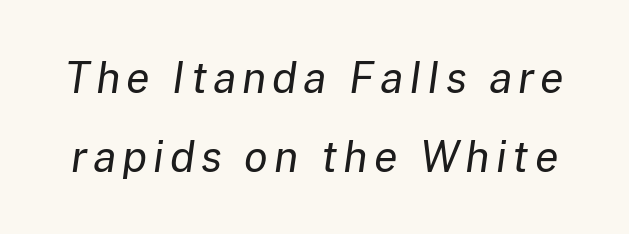
Q: Is the text bold? A: No.
Q: Is the text italic (slanted)? A: Yes, it leans right by about 8 degrees.
Q: Is the text underlined? A: No.
Q: Width (condensed, normal, or wide)? A: Normal.
Q: Stroke contrast? A: Low.
Q: x-height? A: Medium.
Q: Monospaced? A: No.
